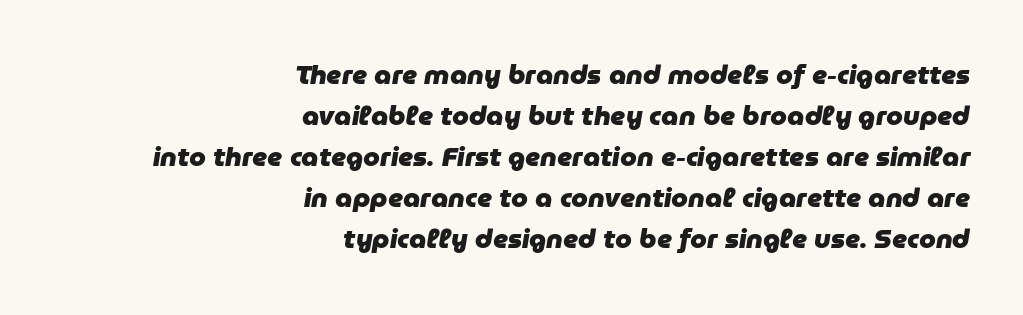
The image shows 27 px bold type, italic (leaning right); set right-aligned, normal line spacing (1.52x), normal letter spacing, not underlined.
